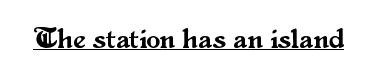
The glyphs in this specimen are seriffed. The words here are underlined. No italicization has been applied; the sample stays upright. You could not count columns in this text — the font is proportionally spaced.
